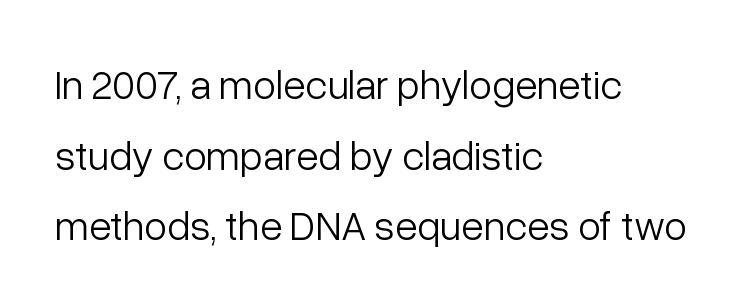
{"serif": "no", "italic": "no", "bold": "no", "weight": "light", "width": "normal", "stroke_contrast": "low", "x_height": "medium", "monospaced": "no", "underline": "no", "align": "left", "line_spacing_ratio": 1.72, "letter_spacing": "normal", "letter_spacing_em": 0.0, "glyph_px": 41}
